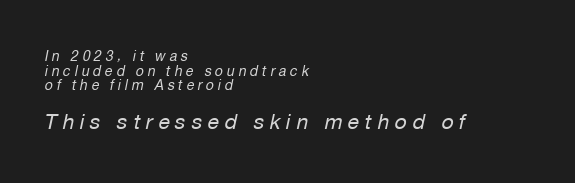
The image shows 21 px text type, italic (leaning right); set left-aligned, tight line spacing (1.05x), unusually wide letter spacing (+0.27 em), not underlined; the second (bottom) block is 1.5x larger.
